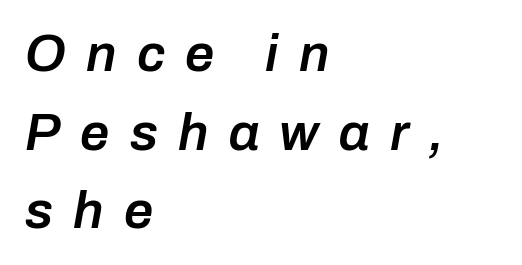
Q: Is the text bold? A: Semi-bold.
Q: Is the text italic (slanted)? A: Yes, it leans right by about 10 degrees.
Q: Is the text underlined? A: No.
Q: How is the paragraph aligned? A: Left-aligned.
Q: Is the spacing between letters normal or unusually wide? A: Unusually wide.
Q: Is the spacing between lines tight, normal or loose? A: Normal.
Q: Width (condensed, normal, or wide)? A: Normal.
Q: Stroke contrast? A: Low.
Q: x-height? A: Medium.
Q: Monospaced? A: No.
